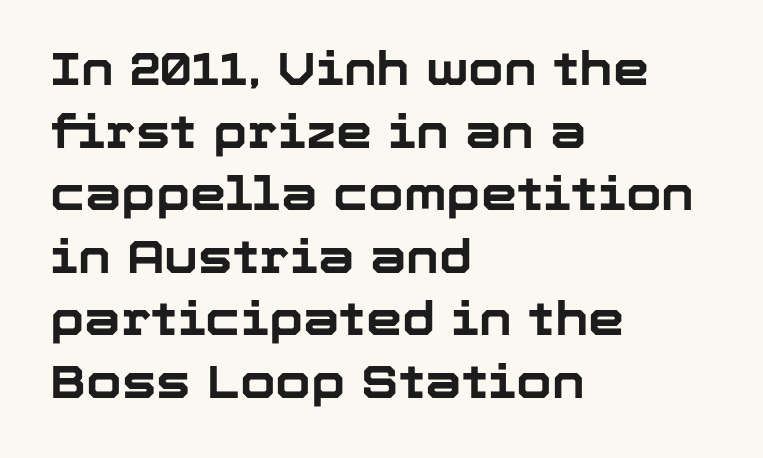
{"serif": "no", "italic": "no", "bold": "yes", "weight": "bold", "width": "normal", "stroke_contrast": "low", "x_height": "medium", "monospaced": "no", "underline": "no", "align": "left", "line_spacing": "normal", "line_spacing_ratio": 1.36, "letter_spacing": "normal", "letter_spacing_em": 0.0, "glyph_px": 46}
